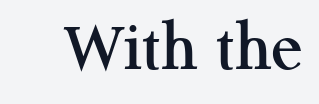
The image shows 72 px serif type, upright; set normal letter spacing, not underlined; medium stroke contrast and a medium x-height.
